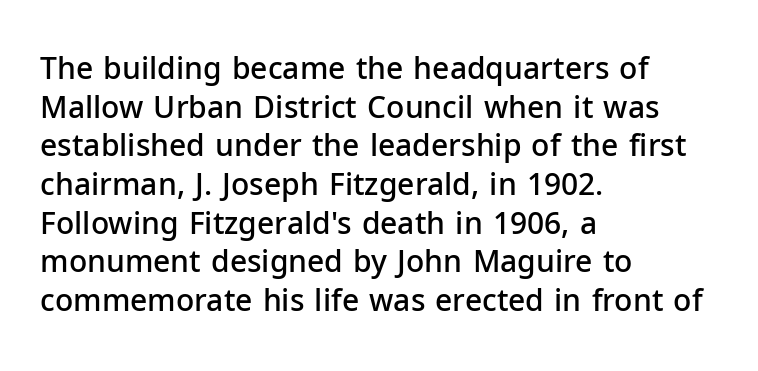
Q: Is the text bold? A: Semi-bold.
Q: Is the text italic (slanted)? A: No, it is upright.
Q: Is the typeface a serif or a sans-serif typeface? A: Sans-serif.
Q: Is the text underlined? A: No.
Q: How is the paragraph aligned? A: Left-aligned.
Q: Is the spacing between letters normal or unusually wide? A: Normal.
Q: Is the spacing between lines tight, normal or loose? A: Normal.
Q: Width (condensed, normal, or wide)? A: Normal.
Q: Stroke contrast? A: Low.
Q: x-height? A: Medium.
Q: Monospaced? A: No.
